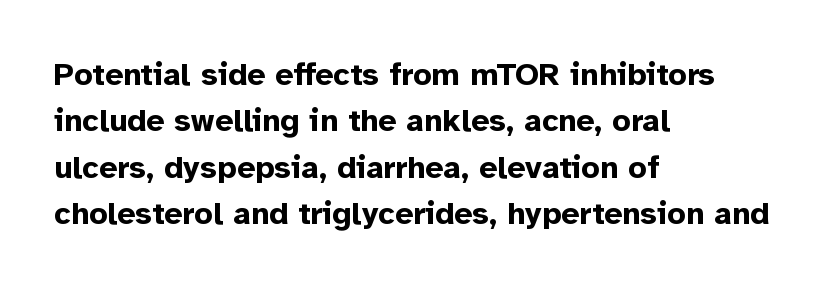
The image shows 32 px bold sans-serif type, upright; set left-aligned, normal line spacing (1.45x), normal letter spacing, not underlined; low stroke contrast and a medium x-height.
